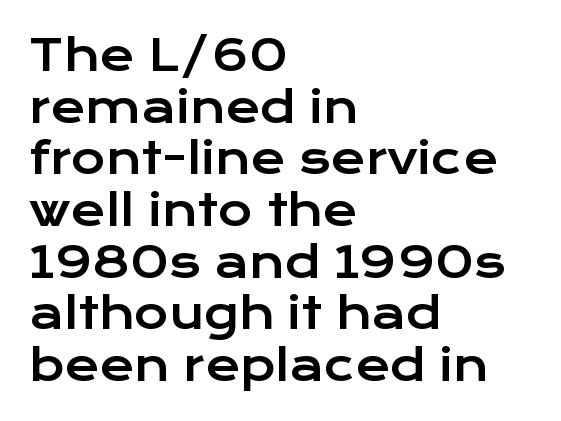
{"serif": "no", "italic": "no", "width": "wide", "stroke_contrast": "low", "x_height": "medium", "monospaced": "no", "underline": "no", "align": "left", "line_spacing_ratio": 1.23, "letter_spacing": "normal", "letter_spacing_em": 0.0, "glyph_px": 42}
